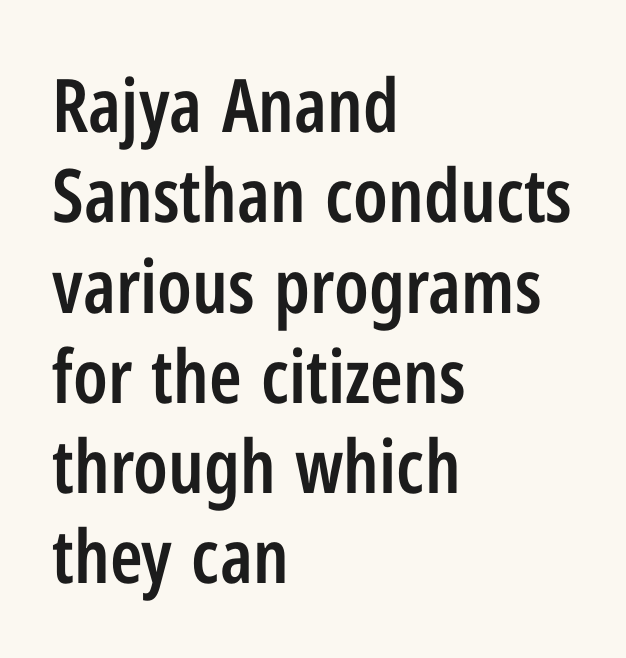
Q: Is the text bold? A: Semi-bold.
Q: Is the text italic (slanted)? A: No, it is upright.
Q: Is the typeface a serif or a sans-serif typeface? A: Sans-serif.
Q: Is the text underlined? A: No.
Q: How is the paragraph aligned? A: Left-aligned.
Q: Is the spacing between letters normal or unusually wide? A: Normal.
Q: Width (condensed, normal, or wide)? A: Condensed.
Q: Stroke contrast? A: Low.
Q: x-height? A: Medium.
Q: Monospaced? A: No.
